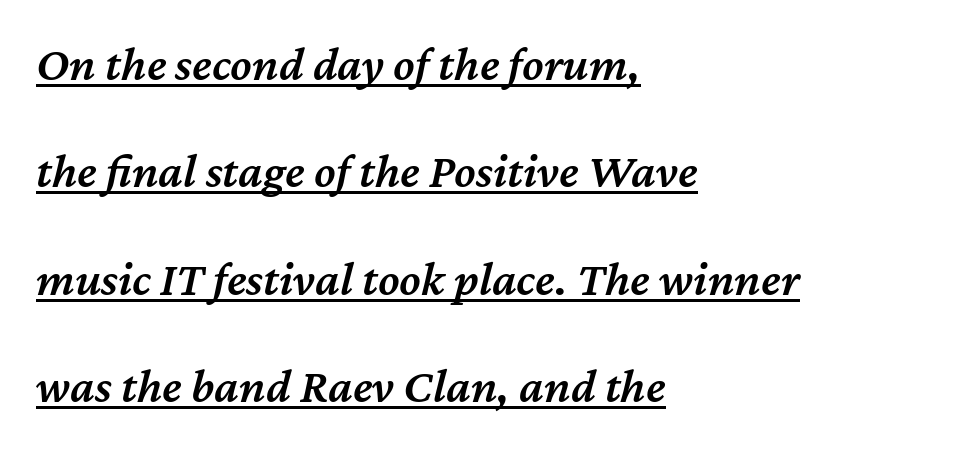
Q: Is the text bold? A: Semi-bold.
Q: Is the text italic (slanted)? A: Yes, it leans right by about 12 degrees.
Q: Is the text underlined? A: Yes.
Q: How is the paragraph aligned? A: Left-aligned.
Q: Is the spacing between letters normal or unusually wide? A: Normal.
Q: Is the spacing between lines tight, normal or loose? A: Loose.
Q: Width (condensed, normal, or wide)? A: Normal.
Q: Stroke contrast? A: Medium.
Q: x-height? A: Medium.
Q: Monospaced? A: No.
